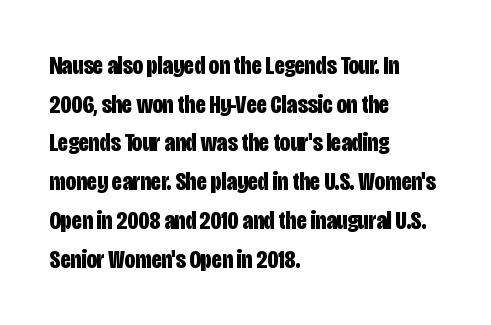
Q: Is the text bold? A: Yes.
Q: Is the text italic (slanted)? A: No, it is upright.
Q: Is the text underlined? A: No.
Q: How is the paragraph aligned? A: Left-aligned.
Q: Is the spacing between letters normal or unusually wide? A: Normal.
Q: Is the spacing between lines tight, normal or loose? A: Normal.
